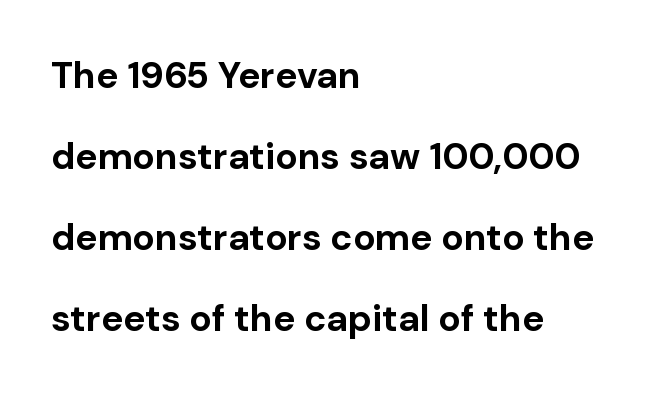
{"serif": "no", "italic": "no", "bold": "yes", "weight": "bold", "width": "normal", "stroke_contrast": "low", "x_height": "medium", "monospaced": "no", "underline": "no", "align": "left", "line_spacing": "loose", "line_spacing_ratio": 2.19, "letter_spacing": "normal", "letter_spacing_em": 0.0, "glyph_px": 37}
